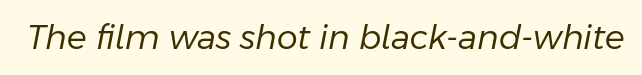
Q: Is the text bold? A: No.
Q: Is the text italic (slanted)? A: Yes, it leans right by about 11 degrees.
Q: Is the text underlined? A: No.
Q: Is the spacing between letters normal or unusually wide? A: Normal.
Q: Width (condensed, normal, or wide)? A: Normal.
Q: Stroke contrast? A: Low.
Q: x-height? A: Medium.
Q: Monospaced? A: No.
